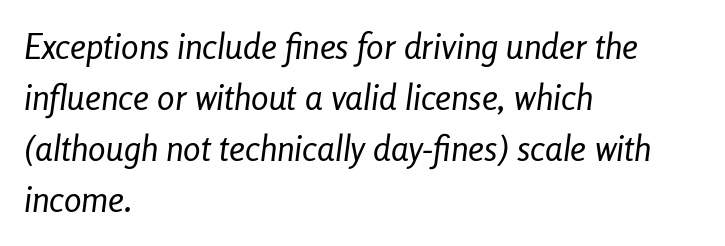
Honestly, the row spacing looks completely unremarkable. Here the designer chose a conventional face with non-uniform glyph widths. In CSS terms this would be text-align: left. The typesetting does not lean heavy: it is not bold. The lettering tilts uniformly, giving the passage an italic look. Unmarked baselines from the first word to the last.
